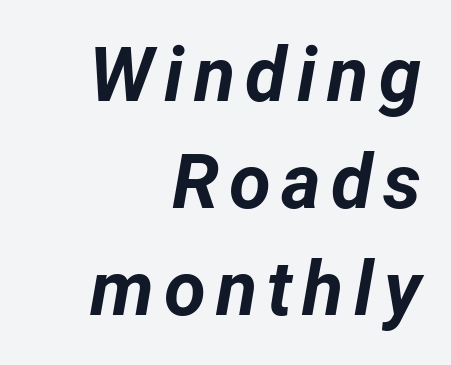
Q: Is the text bold? A: Yes.
Q: Is the text italic (slanted)? A: Yes, it leans right by about 12 degrees.
Q: Is the text underlined? A: No.
Q: How is the paragraph aligned? A: Right-aligned.
Q: Is the spacing between lines tight, normal or loose? A: Normal.
Q: Width (condensed, normal, or wide)? A: Normal.
Q: Stroke contrast? A: Low.
Q: x-height? A: Medium.
Q: Monospaced? A: No.
